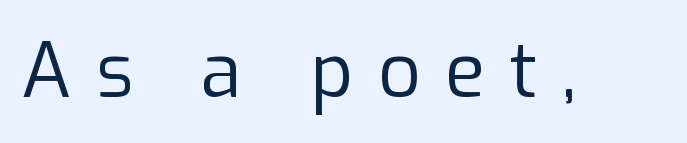
{"serif": "no", "italic": "no", "bold": "no", "weight": "regular", "width": "normal", "stroke_contrast": "low", "x_height": "medium", "monospaced": "no", "underline": "no", "letter_spacing": "wide", "letter_spacing_em": 0.32, "glyph_px": 75}
